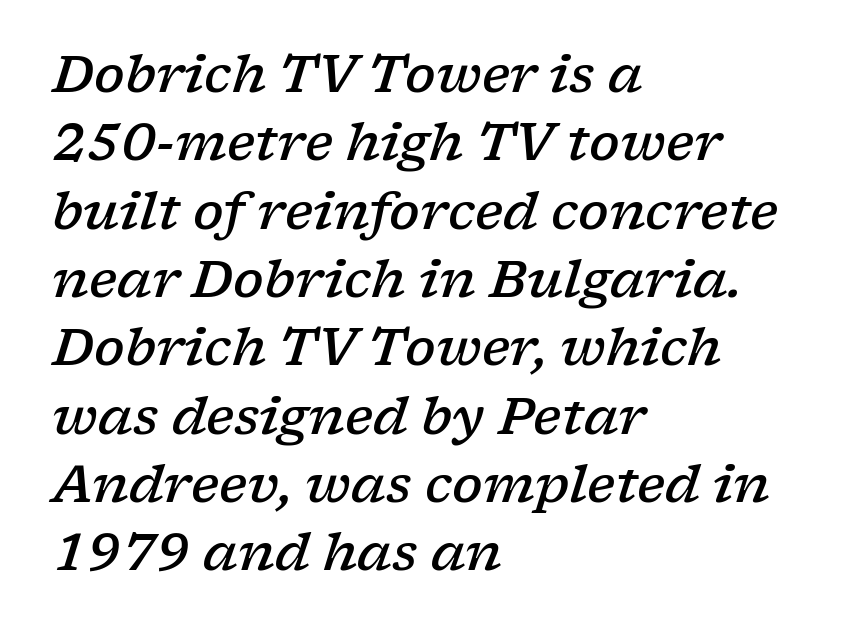
{"serif": "yes", "italic": "yes", "lean": "right", "slant_degrees": 17, "bold": "semi", "weight": "semibold", "width": "wide", "stroke_contrast": "low", "x_height": "medium", "monospaced": "no", "underline": "no", "align": "left", "line_spacing": "normal", "line_spacing_ratio": 1.34, "letter_spacing": "normal", "letter_spacing_em": 0.0, "glyph_px": 51}
